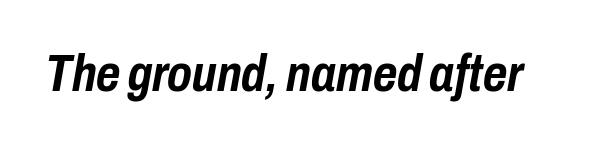
The image shows 52 px semibold, condensed type, italic (leaning right); set normal letter spacing, not underlined; low stroke contrast and a medium x-height.
